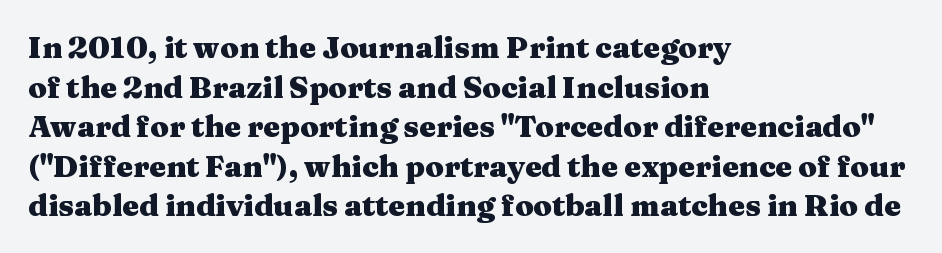
{"serif": "yes", "italic": "no", "bold": "yes", "weight": "heavy", "width": "wide", "stroke_contrast": "medium", "x_height": "medium", "monospaced": "no", "underline": "no", "align": "left", "line_spacing": "normal", "line_spacing_ratio": 1.32, "letter_spacing": "normal", "letter_spacing_em": 0.0, "glyph_px": 30}
